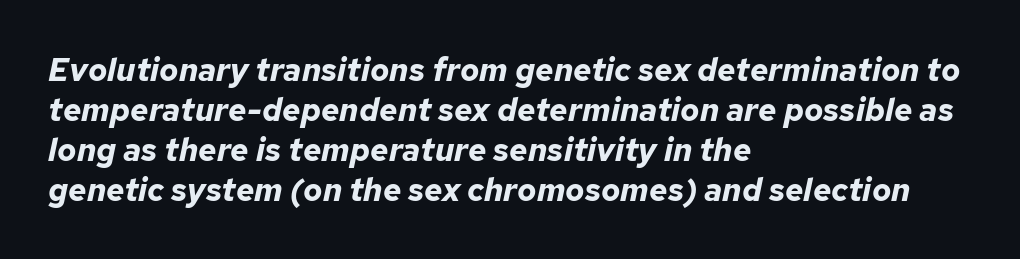
The image shows 32 px bold type, italic (leaning right); set left-aligned, normal line spacing (1.25x), normal letter spacing, not underlined; low stroke contrast and a medium x-height.
